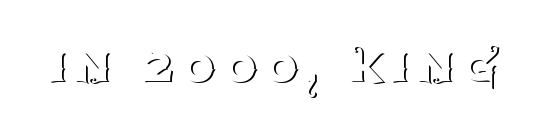
Q: Is the text bold? A: No.
Q: Is the text italic (slanted)? A: No, it is upright.
Q: Is the typeface a serif or a sans-serif typeface? A: Serif.
Q: Is the text underlined? A: No.
Q: Width (condensed, normal, or wide)? A: Normal.
Q: Stroke contrast? A: Medium.
Q: x-height? A: Large.
Q: Monospaced? A: No.
